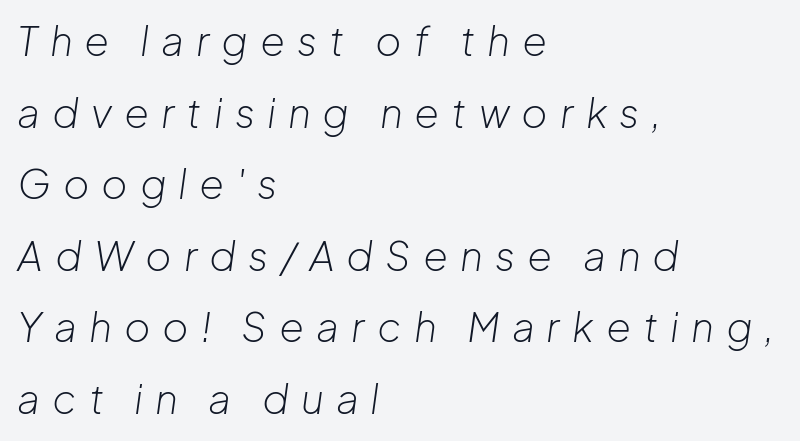
Unbolded letterforms with no extra heft. The letters advance in unequal steps, a hallmark of proportional type. There is plenty of visible air inserted between adjacent glyphs. Reading down the block, your eye returns to a fixed left position each line. Slant detected: the letters are inclined.
